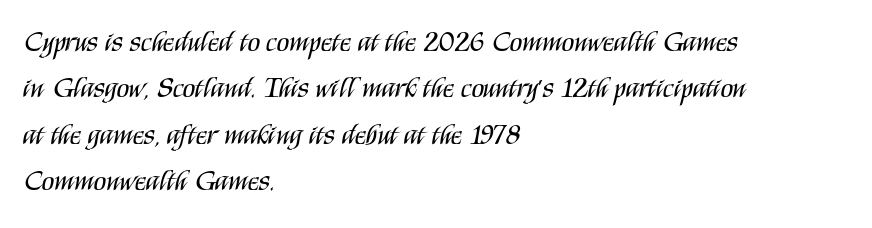
The passage shown is not bold in any degree. Students, observe: this is what conventionally led text looks like. Serif or sans? Sans — the stroke terminals are bare. Tracking here is standard; glyphs follow each other at the usual distance.
